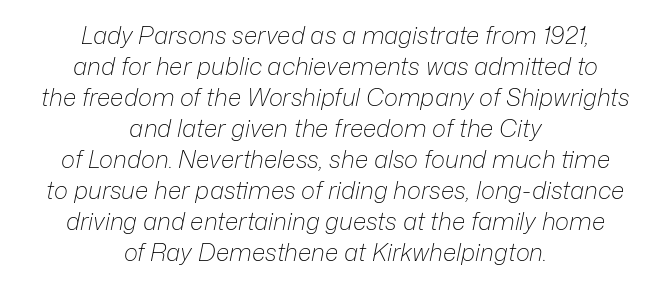
{"italic": "yes", "lean": "right", "slant_degrees": 12, "bold": "no", "underline": "no", "align": "center", "line_spacing": "normal", "line_spacing_ratio": 1.29, "letter_spacing": "normal", "letter_spacing_em": 0.0, "glyph_px": 24}
